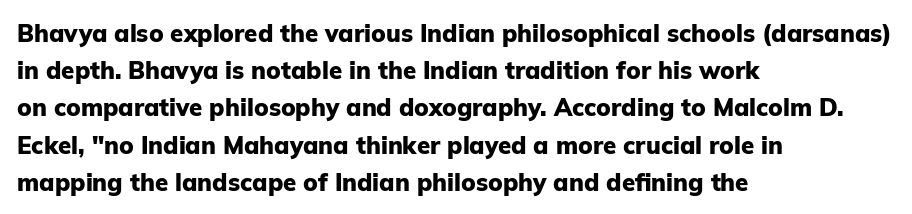
{"italic": "no", "bold": "yes", "underline": "no", "align": "left", "line_spacing": "normal", "line_spacing_ratio": 1.55, "letter_spacing": "normal", "letter_spacing_em": 0.0, "glyph_px": 24}
